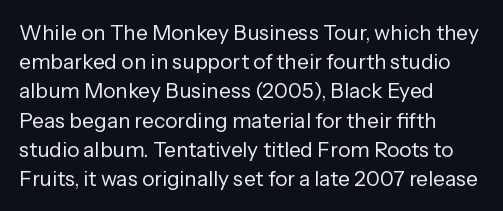
Q: Is the text bold? A: No.
Q: Is the text italic (slanted)? A: No, it is upright.
Q: Is the text underlined? A: No.
Q: How is the paragraph aligned? A: Left-aligned.
Q: Is the spacing between letters normal or unusually wide? A: Normal.
Q: Is the spacing between lines tight, normal or loose? A: Normal.
